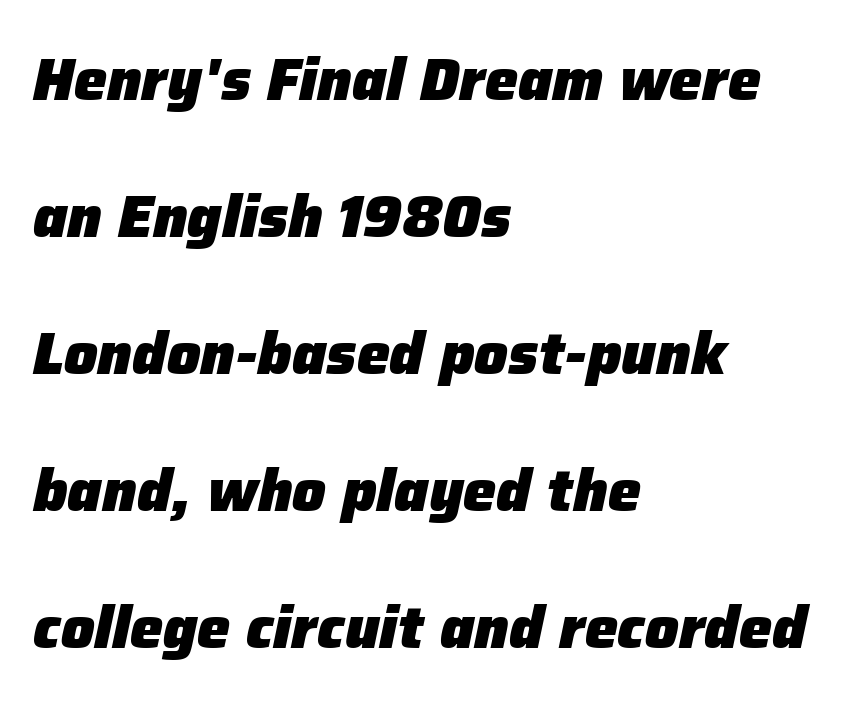
Left-aligned paragraph, ragged on the right. Underline: absent. You could call the tracking neutral — neither tight nor loose. Is there much room between lines? Yes — plenty of vertical air separates them. You could not count columns in this text — the font is proportionally spaced.
